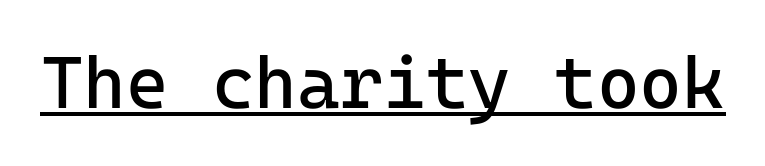
Each word holds together tightly as a unit, with standard inter-letter gaps. Is there an underline? Yes — a line sits under the letters. The type family on display is of the sans-serif kind. Unbolded letterforms with no extra heft. This is the regular roman posture of the typeface.
